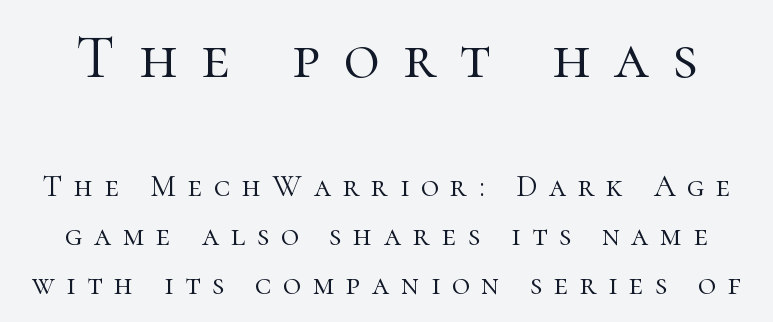
The image shows 62 px light serif type, upright; set normal line spacing (1.58x), unusually wide letter spacing (+0.38 em), not underlined; the first (top) block is 2.0x larger; high stroke contrast and a medium x-height.
